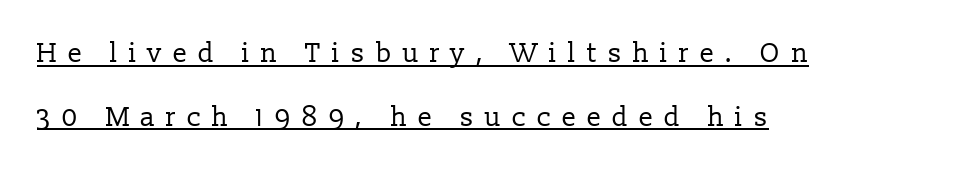
Notice the wide empty band between every row — that's loose leading. Compared with undecorated copy, this sample adds a rule below the words. The face used here is rendered with a markedly widened letterfit. The typesetter chose a ragged-right arrangement here. These glyphs show unthickened strokes, regular width or finer. The typography opts for an upright posture over an oblique one.
